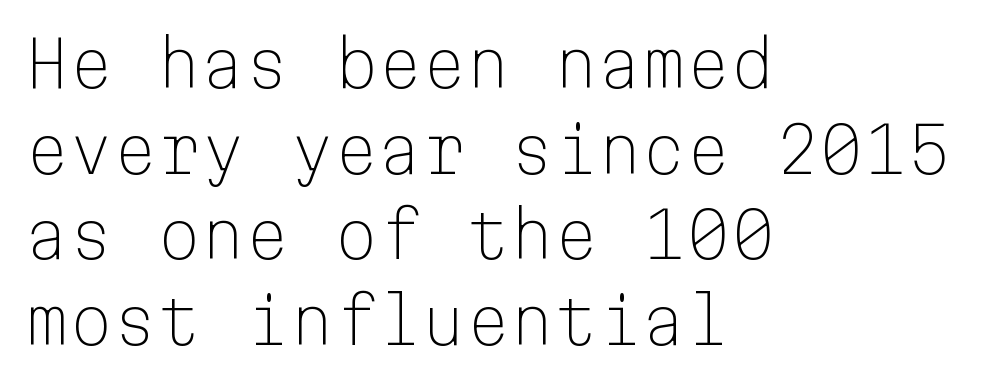
{"serif": "no", "italic": "no", "bold": "no", "weight": "light", "width": "normal", "stroke_contrast": "low", "x_height": "medium", "monospaced": "yes", "underline": "no", "align": "left", "line_spacing": "normal", "line_spacing_ratio": 1.36, "letter_spacing": "normal", "letter_spacing_em": 0.0, "glyph_px": 63}
